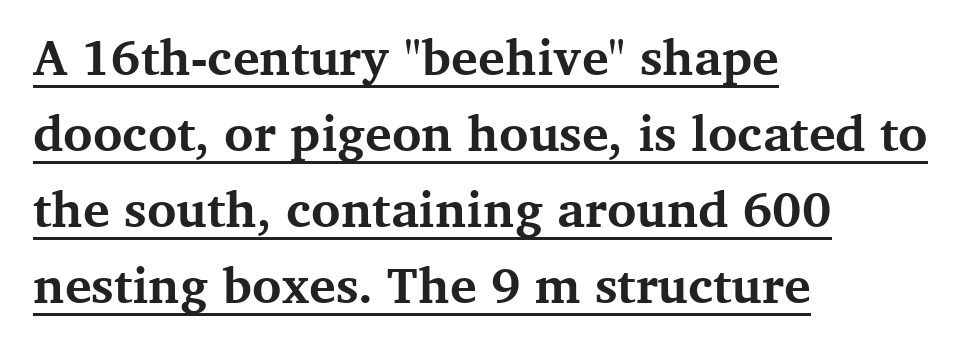
The image shows 50 px bold serif type, upright; set left-aligned, normal line spacing (1.52x), normal letter spacing, underlined; medium stroke contrast and a medium x-height.
